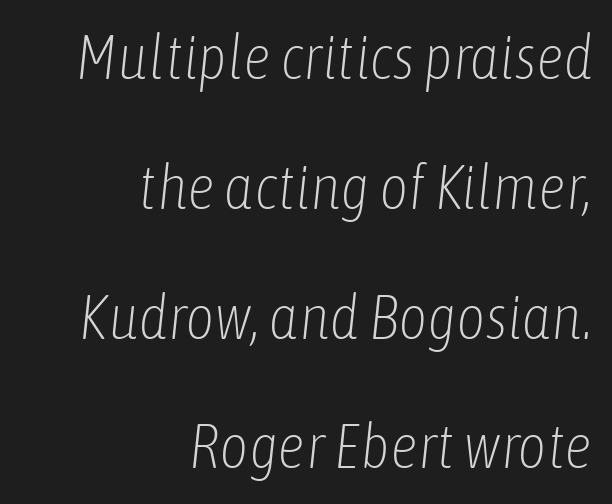
The image shows 63 px light, condensed type, italic (leaning right); set right-aligned, loose line spacing (2.06x), normal letter spacing, not underlined; low stroke contrast and a medium x-height.
